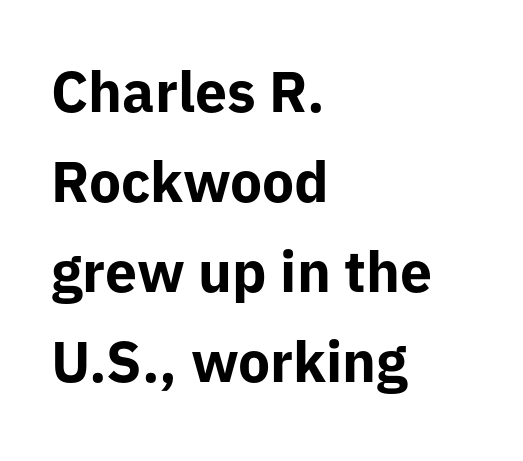
Notice how the stems are strictly vertical — no italics here. Interline gaps are of average width in this sample. Nothing sits at the stroke ends, so this counts as sans-serif. This sample has the flowing, uneven cadence of proportional lettering. These lines stack with their left ends in a neat column. Here the glyphs are tracked normally, forming tight word shapes.
